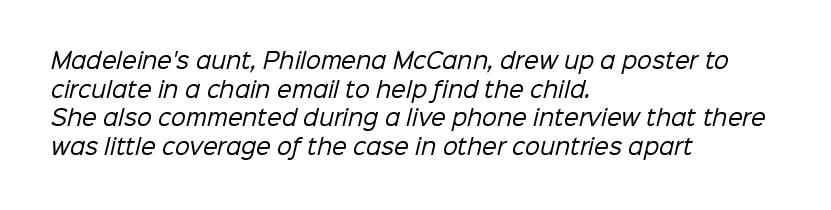
Q: Is the text bold? A: No.
Q: Is the text underlined? A: No.
Q: How is the paragraph aligned? A: Left-aligned.
Q: Is the spacing between letters normal or unusually wide? A: Normal.
Q: Is the spacing between lines tight, normal or loose? A: Normal.
